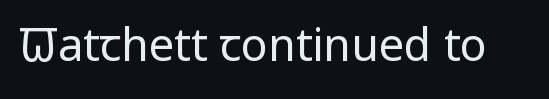
The image shows 45 px regular-weight, condensed sans-serif type, upright; set normal letter spacing, not underlined; low stroke contrast and a large x-height.
